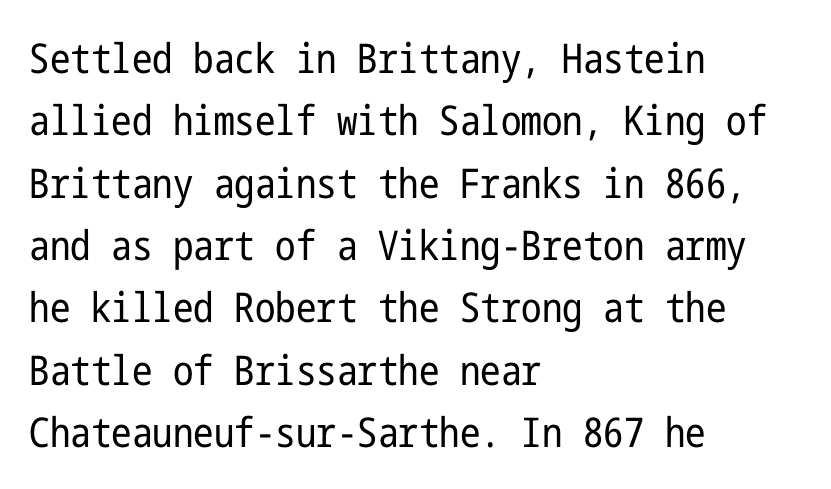
Where is the straight margin? On the left. The designer left line spacing at the default. Is the type heavy? It reads as light-to-regular instead. Spacing between characters is what you'd get straight out of the box. Decoration check: the copy has no underline. The letters stand straight up with perfectly vertical stems.
